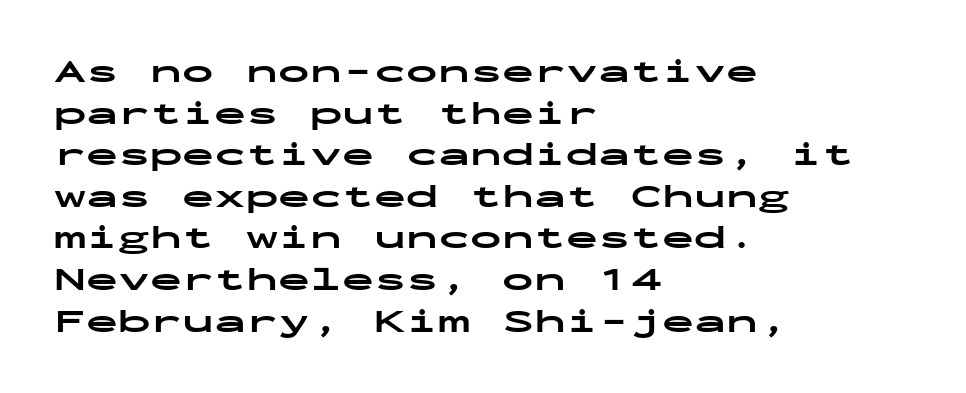
Q: Is the text bold? A: Yes.
Q: Is the text italic (slanted)? A: No, it is upright.
Q: Is the typeface a serif or a sans-serif typeface? A: Sans-serif.
Q: Is the text underlined? A: No.
Q: How is the paragraph aligned? A: Left-aligned.
Q: Is the spacing between letters normal or unusually wide? A: Normal.
Q: Is the spacing between lines tight, normal or loose? A: Normal.
Q: Width (condensed, normal, or wide)? A: Wide.
Q: Stroke contrast? A: Low.
Q: x-height? A: Medium.
Q: Monospaced? A: Yes.
